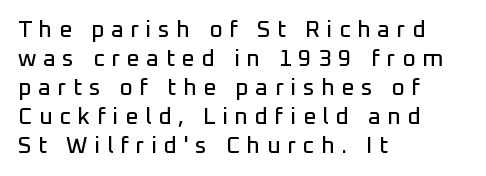
The image shows 23 px text type, upright; set left-aligned, normal line spacing (1.26x), unusually wide letter spacing (+0.29 em), not underlined.
